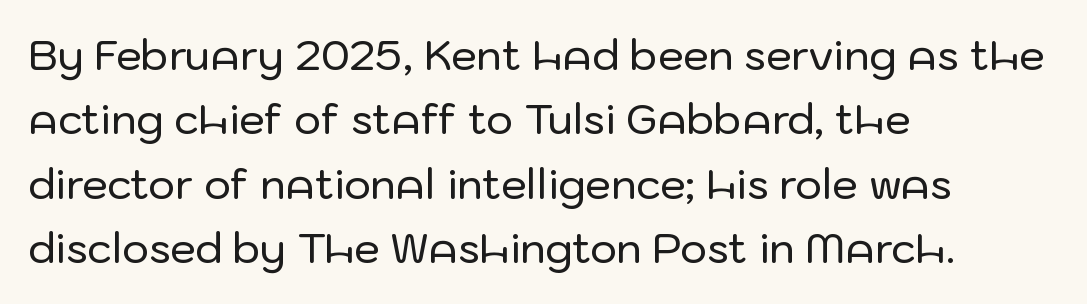
The ragged edge is on the right, which tells us the setting is flush left. Posture: upright roman. Note the varied advance widths — an 'i' is clearly narrower than an 'm'. Nothing sits at the stroke ends, so this counts as sans-serif. Nobody touched the tracking dial on this one.
